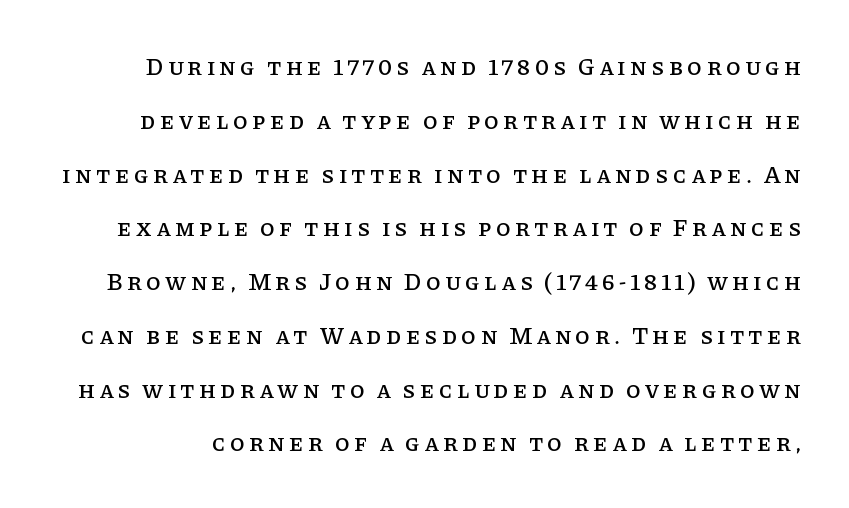
The image shows 24 px text type, upright; set loose line spacing (2.24x), not underlined.
